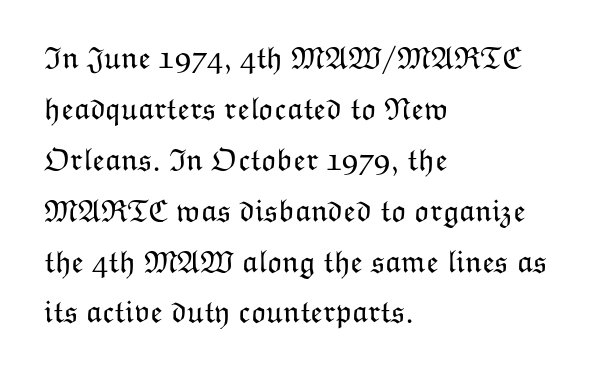
Q: Is the text bold? A: No.
Q: Is the text italic (slanted)? A: No, it is upright.
Q: Is the text underlined? A: No.
Q: How is the paragraph aligned? A: Left-aligned.
Q: Is the spacing between letters normal or unusually wide? A: Normal.
Q: Is the spacing between lines tight, normal or loose? A: Normal.
Q: Width (condensed, normal, or wide)? A: Normal.
Q: Stroke contrast? A: Low.
Q: x-height? A: Medium.
Q: Monospaced? A: No.
